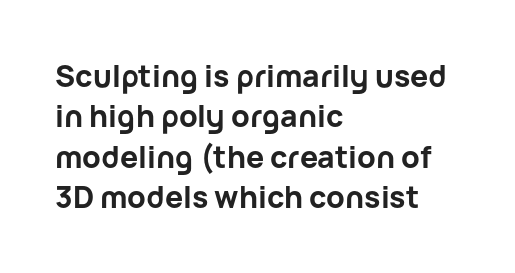
Q: Is the text bold? A: Yes.
Q: Is the text italic (slanted)? A: No, it is upright.
Q: Is the typeface a serif or a sans-serif typeface? A: Sans-serif.
Q: Is the text underlined? A: No.
Q: How is the paragraph aligned? A: Left-aligned.
Q: Is the spacing between letters normal or unusually wide? A: Normal.
Q: Is the spacing between lines tight, normal or loose? A: Normal.
Q: Width (condensed, normal, or wide)? A: Normal.
Q: Stroke contrast? A: Low.
Q: x-height? A: Medium.
Q: Monospaced? A: No.
